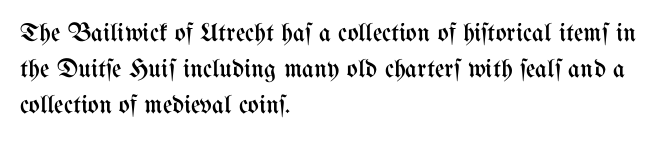
Q: Is the text bold? A: No.
Q: Is the text italic (slanted)? A: No, it is upright.
Q: Is the text underlined? A: No.
Q: How is the paragraph aligned? A: Left-aligned.
Q: Is the spacing between letters normal or unusually wide? A: Normal.
Q: Is the spacing between lines tight, normal or loose? A: Normal.
